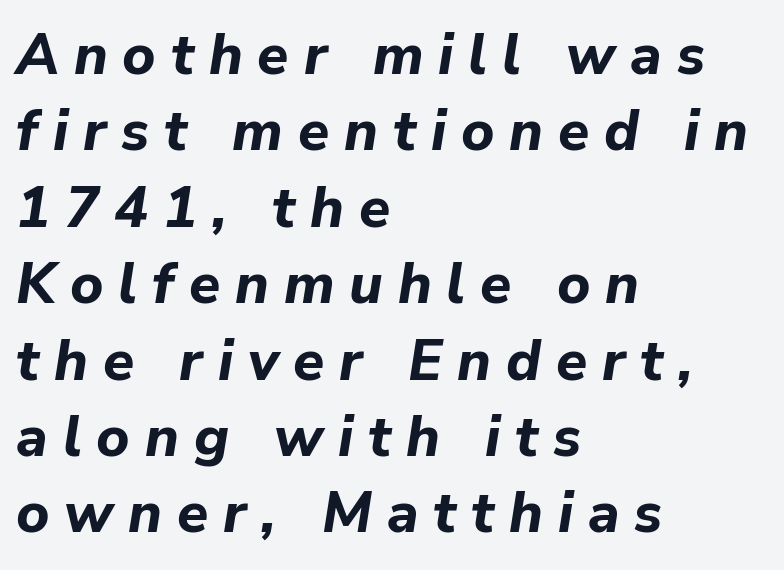
{"italic": "yes", "lean": "right", "slant_degrees": 9, "bold": "yes", "weight": "bold", "width": "normal", "stroke_contrast": "low", "x_height": "medium", "monospaced": "no", "underline": "no", "align": "left", "line_spacing": "normal", "line_spacing_ratio": 1.34, "letter_spacing": "wide", "letter_spacing_em": 0.26, "glyph_px": 57}
